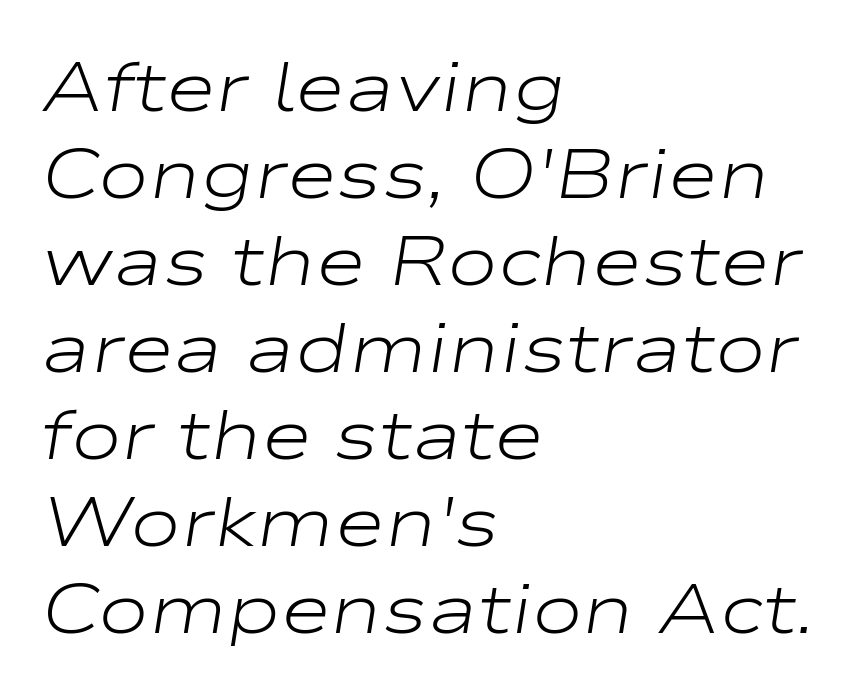
A typesetter would call this proportional, since set widths differ per character. The gap between lines stays unmarked. The text block is weighted toward the left margin, trailing off unevenly rightward. What stands out about the letter spacing? Nothing — it is the standard amount. A typesetter would mark this as italic. One glance says typical: line gaps are just what's usual.
